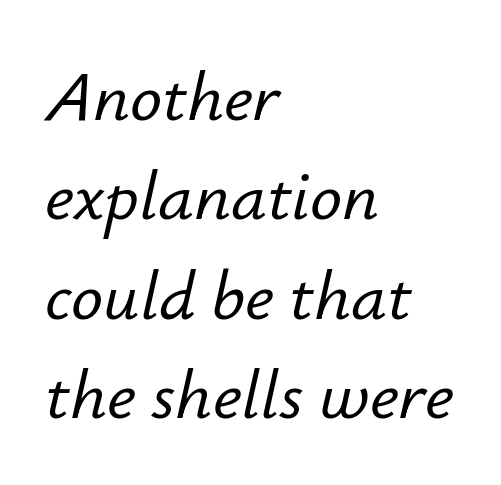
Note the varied advance widths — an 'i' is clearly narrower than an 'm'. Honestly, there is no underline to notice here at all. All the whitespace from short lines collects on the right. The space between consecutive lines is moderate. Is the letter spacing exaggerated? No — it looks like the ordinary default. The font's italic variant was chosen for this text.
